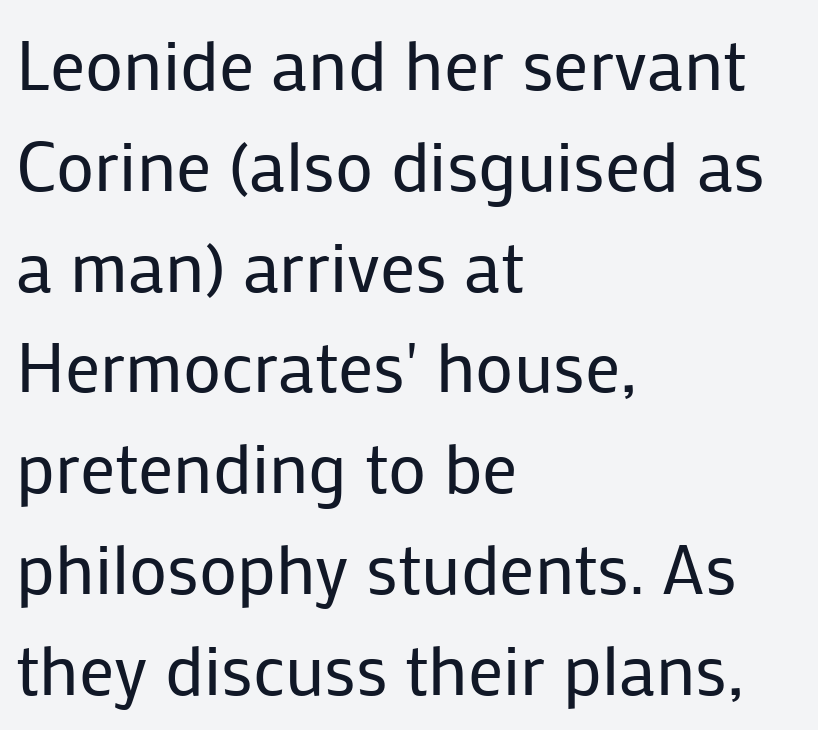
The image shows 70 px regular-weight sans-serif type, upright; set left-aligned, normal line spacing (1.44x), normal letter spacing, not underlined; low stroke contrast and a medium x-height.
